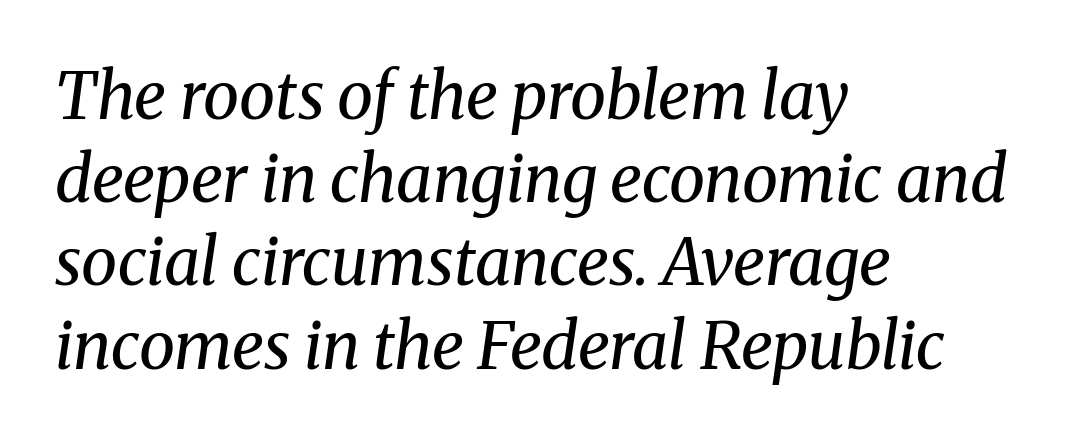
The typeface has the unassuming heft of standard copy or less. Descenders hang freely into open space. Font category for this specimen: serif. Varying glyph widths throughout — classic text-font behaviour. Reading down the column, the eye jumps a familiar distance to each next line.
